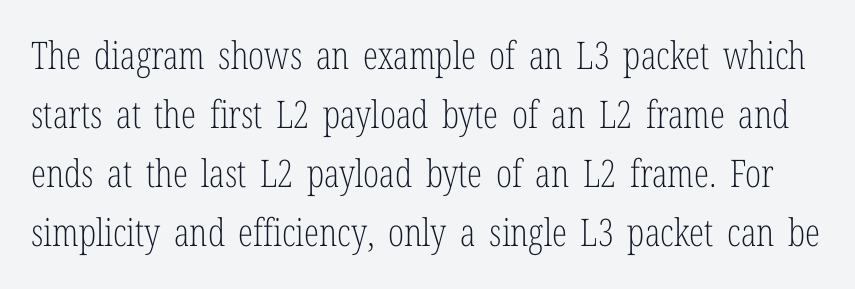
The image shows 38 px light, condensed serif type, upright; set normal line spacing (1.55x), normal letter spacing, not underlined; low stroke contrast and a medium x-height.
